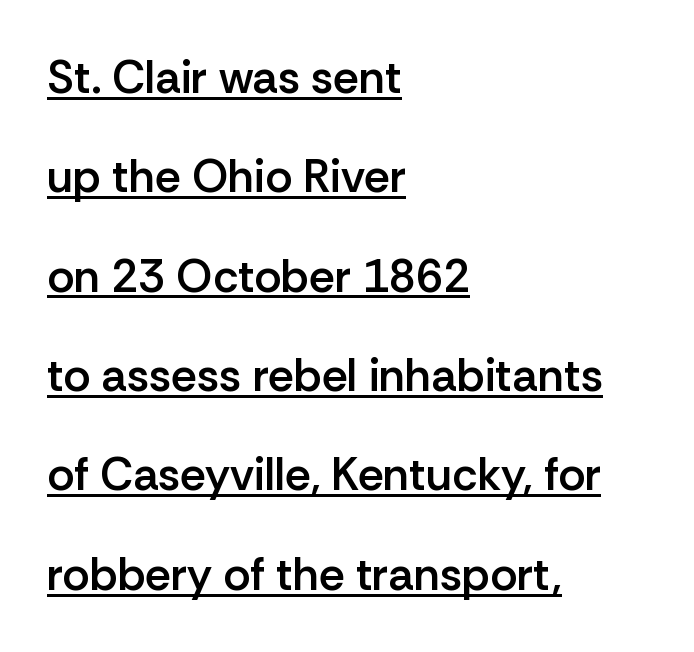
The image shows 46 px semibold sans-serif type, upright; set left-aligned, loose line spacing (2.16x), normal letter spacing, underlined; low stroke contrast and a medium x-height.
